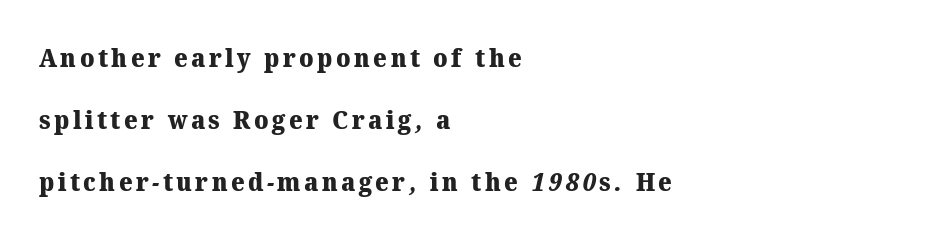
{"bold": "yes", "underline": "no", "align": "left", "line_spacing": "loose", "line_spacing_ratio": 2.39, "glyph_px": 26}
